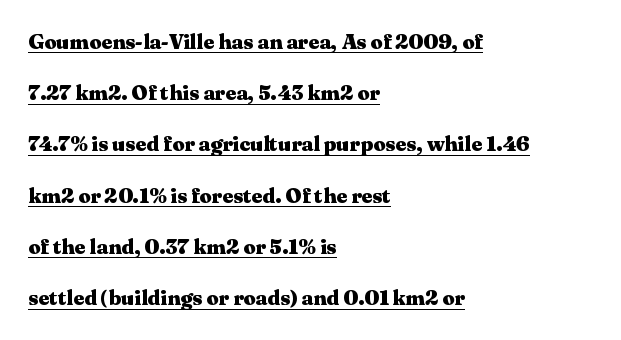
Q: Is the text bold? A: Yes.
Q: Is the text italic (slanted)? A: No, it is upright.
Q: Is the text underlined? A: Yes.
Q: How is the paragraph aligned? A: Left-aligned.
Q: Is the spacing between letters normal or unusually wide? A: Normal.
Q: Is the spacing between lines tight, normal or loose? A: Loose.
